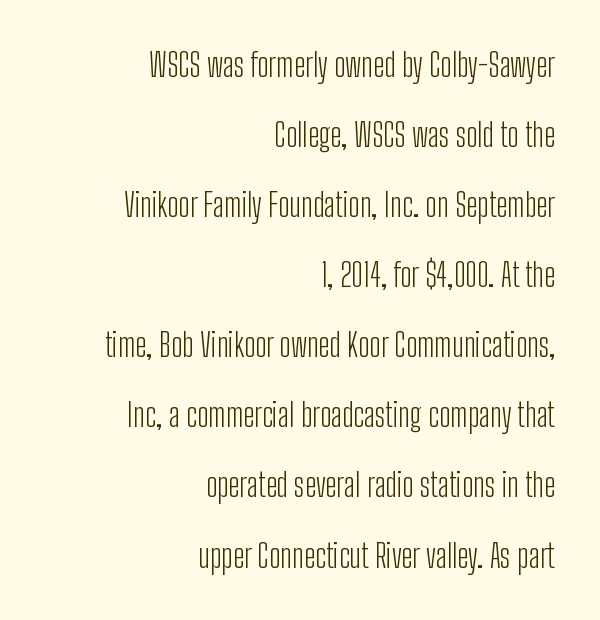
Q: Is the text bold? A: No.
Q: Is the text italic (slanted)? A: No, it is upright.
Q: Is the typeface a serif or a sans-serif typeface? A: Sans-serif.
Q: Is the text underlined? A: No.
Q: How is the paragraph aligned? A: Right-aligned.
Q: Is the spacing between letters normal or unusually wide? A: Normal.
Q: Is the spacing between lines tight, normal or loose? A: Loose.
Q: Width (condensed, normal, or wide)? A: Condensed.
Q: Stroke contrast? A: Low.
Q: x-height? A: Medium.
Q: Monospaced? A: No.
